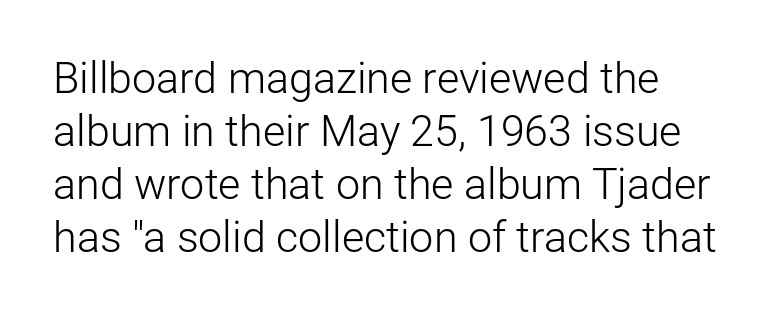
{"serif": "no", "italic": "no", "bold": "no", "weight": "light", "width": "normal", "stroke_contrast": "low", "x_height": "medium", "monospaced": "no", "underline": "no", "align": "left", "line_spacing_ratio": 1.23, "letter_spacing": "normal", "letter_spacing_em": 0.0, "glyph_px": 43}
